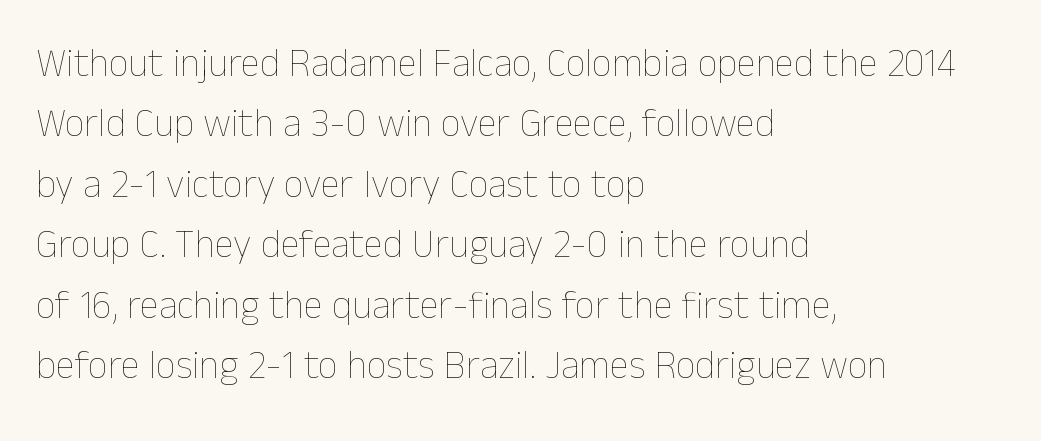
These lines are set flush left with a ragged right edge. The letters advance in unequal steps, a hallmark of proportional type. The lettering stays uniformly vertical, giving the passage a roman look. Quick note: interline space is typical. Only glyphs here, with clear space below each row.
